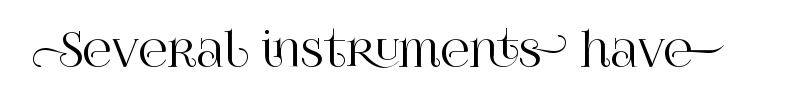
The image shows 45 px serif type, upright; set normal letter spacing, not underlined; high stroke contrast and a large x-height.
